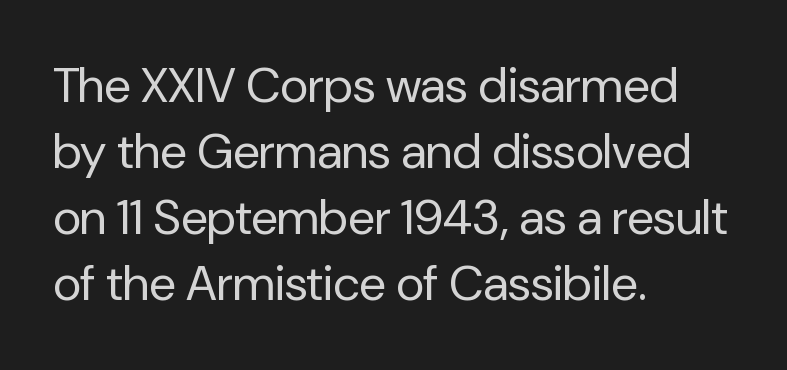
Posture: upright roman. Lines of text with bare space underneath. These lines stack with their left ends in a neat column. Weight: in the light-to-regular range. You could call the tracking neutral — neither tight nor loose. Observe the absence of serifs on each vertical stroke in this sample.
